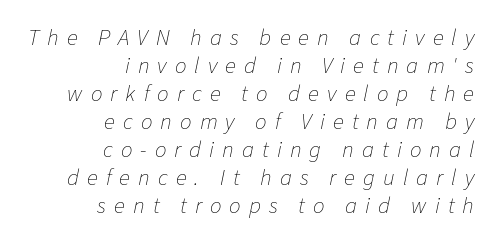
The image shows 23 px text type, italic (leaning right); set right-aligned, line spacing 1.22x, unusually wide letter spacing (+0.35 em), not underlined.
